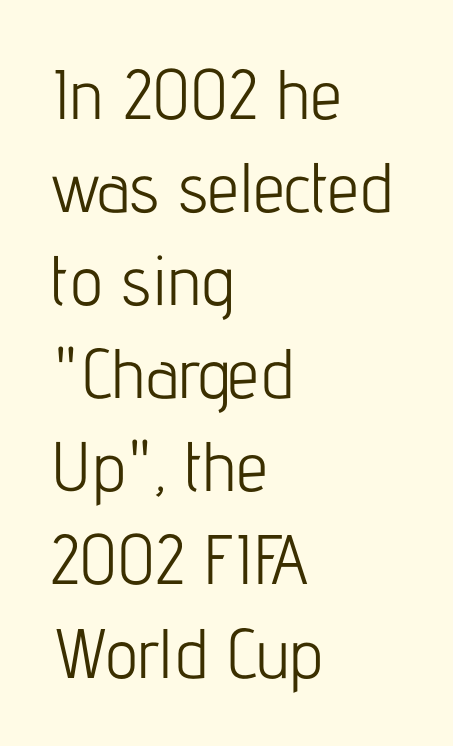
The image shows 70 px light, condensed sans-serif type, upright; set left-aligned, normal line spacing (1.33x), normal letter spacing, not underlined; low stroke contrast and a medium x-height.
